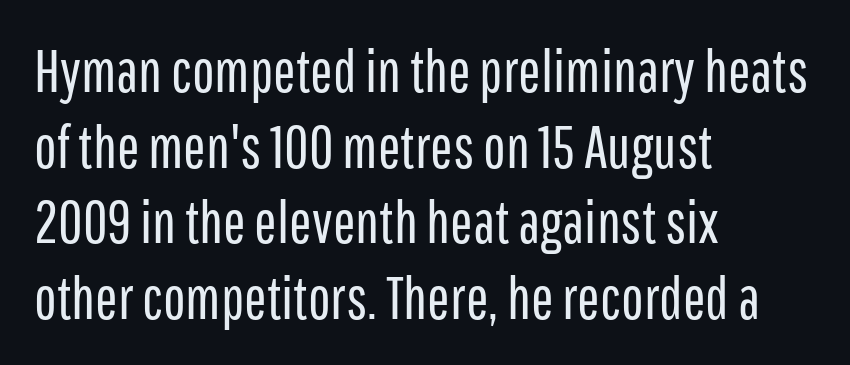
The image shows 60 px regular-weight, condensed sans-serif type, upright; set left-aligned, normal line spacing (1.26x), normal letter spacing, not underlined; low stroke contrast and a medium x-height.
